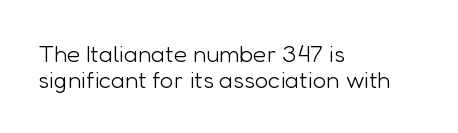
Q: Is the text bold? A: No.
Q: Is the text italic (slanted)? A: No, it is upright.
Q: Is the text underlined? A: No.
Q: How is the paragraph aligned? A: Left-aligned.
Q: Is the spacing between letters normal or unusually wide? A: Normal.
Q: Is the spacing between lines tight, normal or loose? A: Tight.
